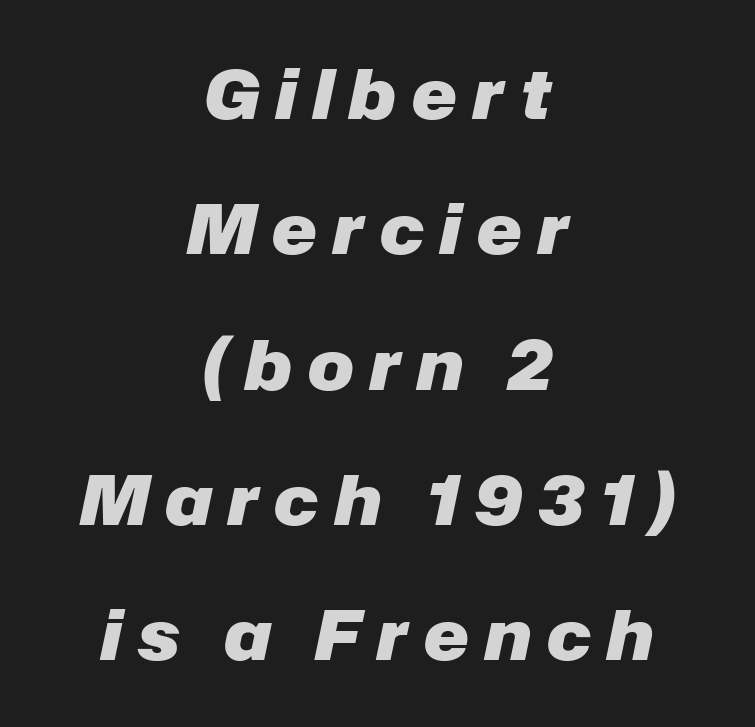
Q: Is the text bold? A: Yes.
Q: Is the text italic (slanted)? A: Yes, it leans right by about 12 degrees.
Q: Is the text underlined? A: No.
Q: How is the paragraph aligned? A: Centered.
Q: Is the spacing between letters normal or unusually wide? A: Unusually wide.
Q: Is the spacing between lines tight, normal or loose? A: Loose.
Q: Width (condensed, normal, or wide)? A: Normal.
Q: Stroke contrast? A: Low.
Q: x-height? A: Medium.
Q: Monospaced? A: No.
